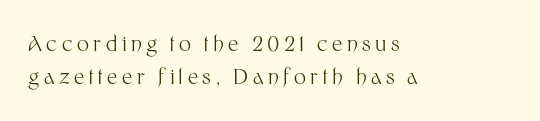
The image shows 21 px text type, upright; set left-aligned, normal line spacing (1.59x), unusually wide letter spacing (+0.21 em), not underlined.
